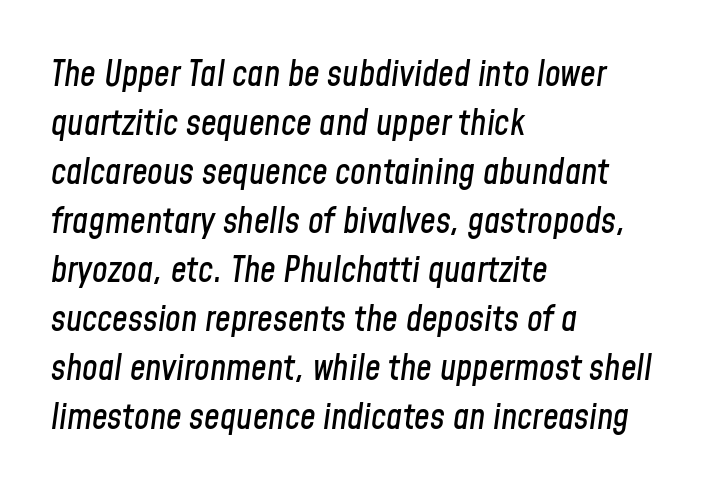
Q: Is the text italic (slanted)? A: Yes, it leans right by about 8 degrees.
Q: Is the text underlined? A: No.
Q: How is the paragraph aligned? A: Left-aligned.
Q: Is the spacing between letters normal or unusually wide? A: Normal.
Q: Is the spacing between lines tight, normal or loose? A: Normal.
Q: Width (condensed, normal, or wide)? A: Condensed.
Q: Stroke contrast? A: Low.
Q: x-height? A: Medium.
Q: Monospaced? A: No.
